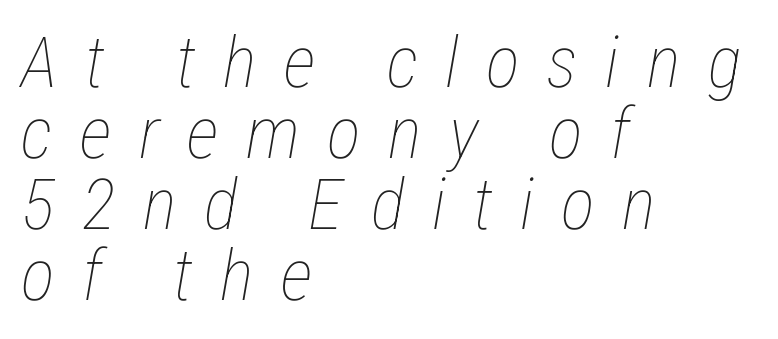
The image shows 71 px thin, condensed type, italic (leaning right); set left-aligned, tight line spacing (1.0x), unusually wide letter spacing (+0.39 em), not underlined; low stroke contrast and a medium x-height.
